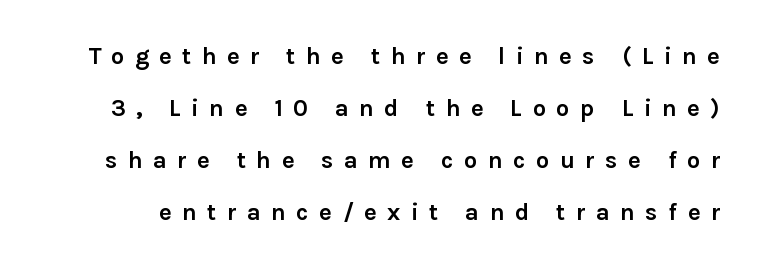
The lines are spread far apart with generous leading. These words are printed bold, with thick strokes throughout. Every character sits straight up, as roman type does. The gap between lines stays unmarked. A typesetter would call this heavily tracked-out type.
